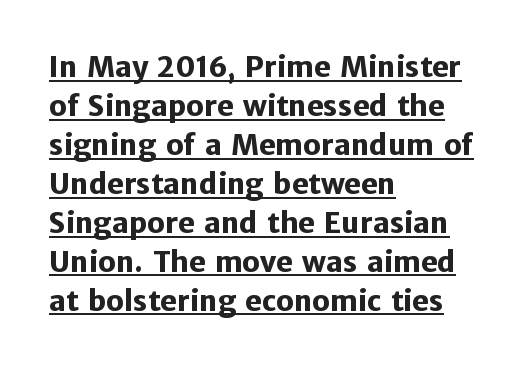
Q: Is the text bold? A: Yes.
Q: Is the text italic (slanted)? A: No, it is upright.
Q: Is the typeface a serif or a sans-serif typeface? A: Sans-serif.
Q: Is the text underlined? A: Yes.
Q: How is the paragraph aligned? A: Left-aligned.
Q: Is the spacing between letters normal or unusually wide? A: Normal.
Q: Is the spacing between lines tight, normal or loose? A: Normal.
Q: Width (condensed, normal, or wide)? A: Normal.
Q: Stroke contrast? A: Low.
Q: x-height? A: Medium.
Q: Monospaced? A: No.
